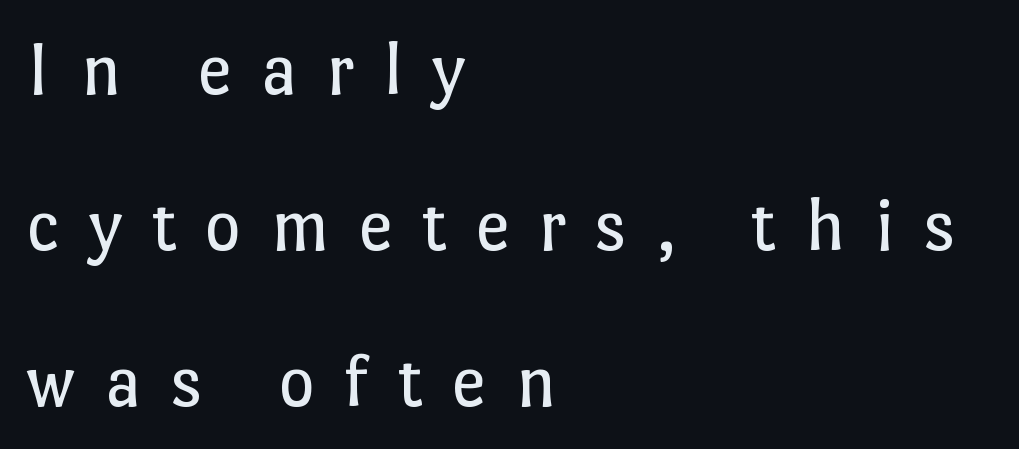
Q: Is the text bold? A: No.
Q: Is the text italic (slanted)? A: No, it is upright.
Q: Is the text underlined? A: No.
Q: How is the paragraph aligned? A: Left-aligned.
Q: Is the spacing between letters normal or unusually wide? A: Unusually wide.
Q: Is the spacing between lines tight, normal or loose? A: Loose.
Q: Width (condensed, normal, or wide)? A: Normal.
Q: Stroke contrast? A: Low.
Q: x-height? A: Medium.
Q: Monospaced? A: No.
